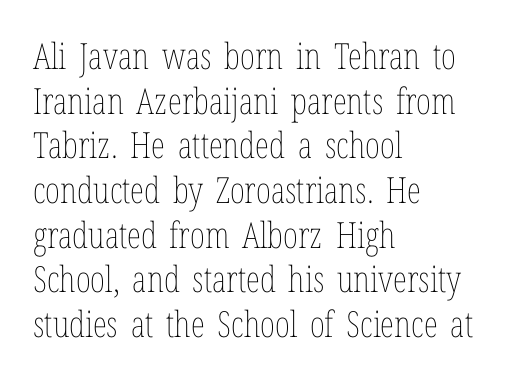
The image shows 36 px thin, condensed type, upright; set left-aligned, line spacing 1.24x, normal letter spacing, not underlined; low stroke contrast and a medium x-height.
